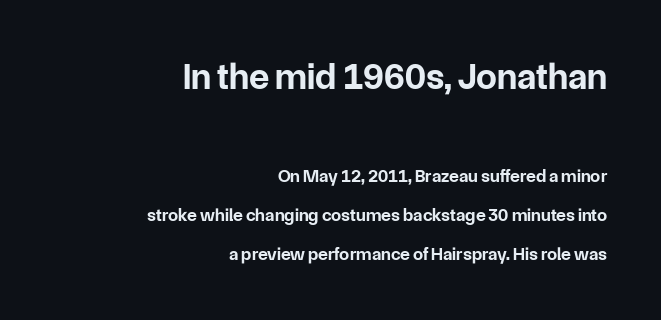
Two sizes are in play, and the larger belongs to the first block. Unmarked baselines from the first word to the last. Each letter keeps its own natural width here, so spacing adapts to shape. A student would call this right alignment; a typographer would say flush right, rag left. This is the regular roman posture of the typeface. Every letter is thick-stroked: bold, no question.
